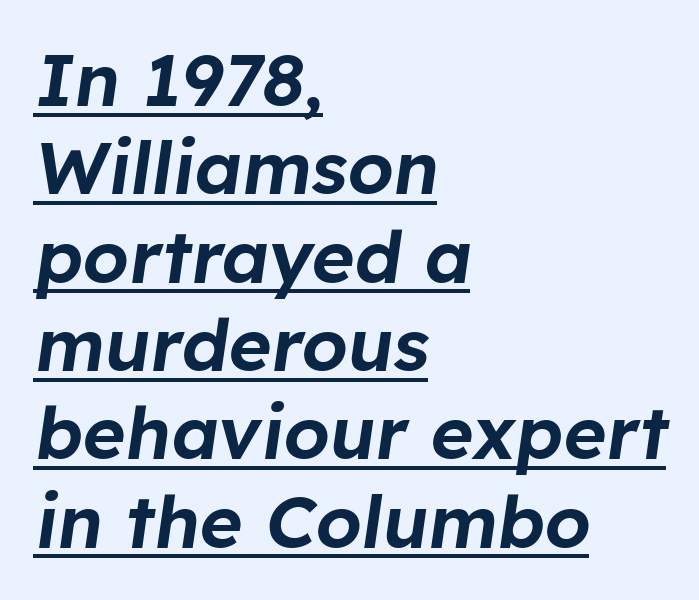
Q: Is the text italic (slanted)? A: Yes, it leans right by about 8 degrees.
Q: Is the text underlined? A: Yes.
Q: How is the paragraph aligned? A: Left-aligned.
Q: Is the spacing between letters normal or unusually wide? A: Normal.
Q: Width (condensed, normal, or wide)? A: Normal.
Q: Stroke contrast? A: Low.
Q: x-height? A: Medium.
Q: Monospaced? A: No.
